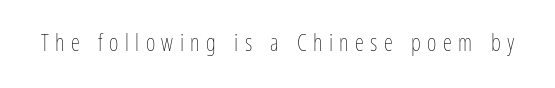
Characters follow at a spacing far wider than the type designer built in. The glyphs are unaccompanied by any horizontal stroke below them. The type sits square on the baseline with zero lean. The font is comparable to plain body text, perhaps lighter.
